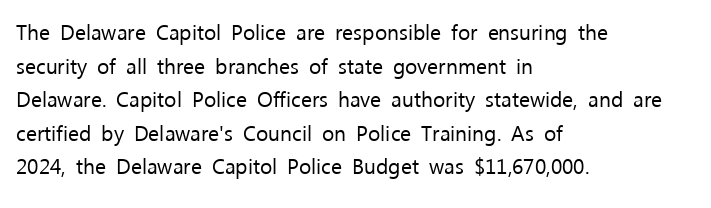
The font's upright variant was chosen for this text. Does the leading feel generous? No, just average. Letters rest on an invisible, unmarked baseline. Heft: none added — not bold. Typeset ragged right — the left edge is the straight one.
